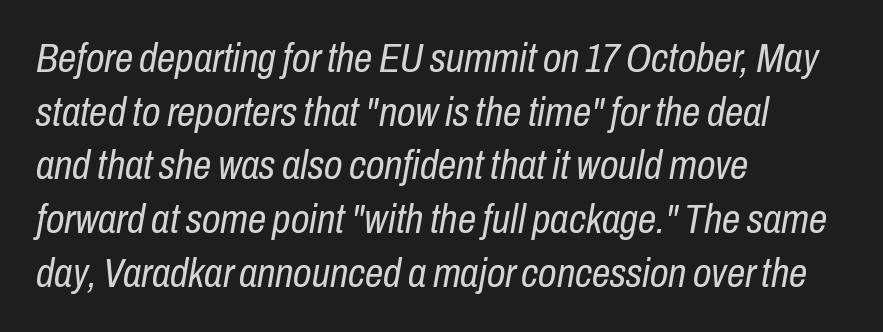
The image shows 41 px regular-weight, condensed type, italic (leaning right); set left-aligned, normal line spacing (1.31x), normal letter spacing, not underlined; low stroke contrast and a medium x-height.
